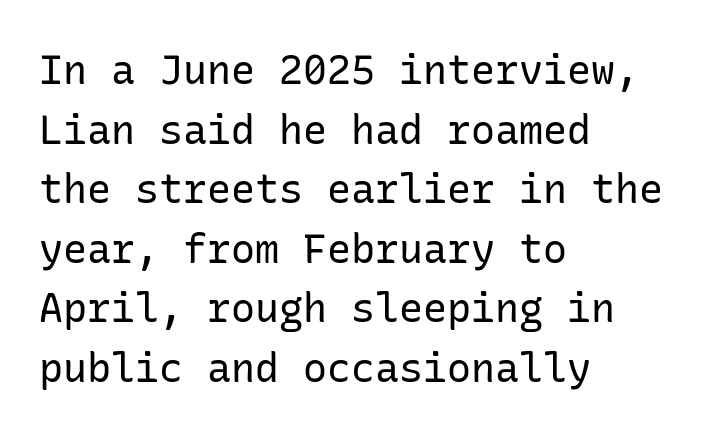
Q: Is the text bold? A: No.
Q: Is the text italic (slanted)? A: No, it is upright.
Q: Is the typeface a serif or a sans-serif typeface? A: Sans-serif.
Q: Is the text underlined? A: No.
Q: How is the paragraph aligned? A: Left-aligned.
Q: Is the spacing between letters normal or unusually wide? A: Normal.
Q: Is the spacing between lines tight, normal or loose? A: Normal.
Q: Width (condensed, normal, or wide)? A: Normal.
Q: Stroke contrast? A: Low.
Q: x-height? A: Medium.
